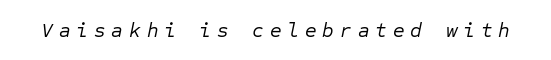
{"italic": "yes", "lean": "right", "slant_degrees": 12, "bold": "no", "underline": "no", "letter_spacing": "wide", "letter_spacing_em": 0.3, "glyph_px": 20}
